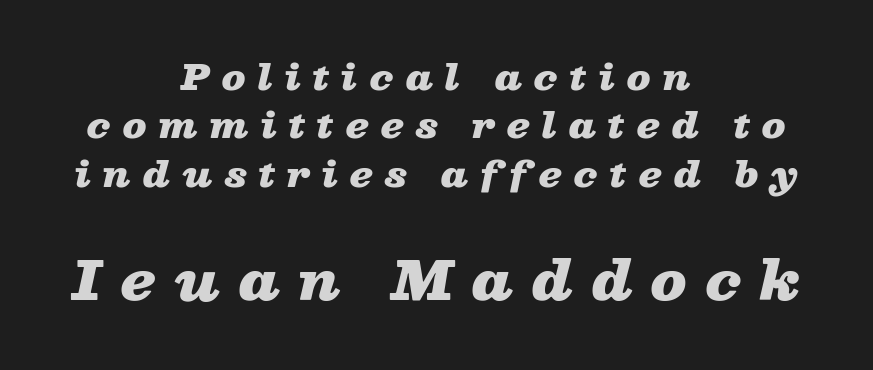
{"italic": "yes", "lean": "right", "slant_degrees": 13, "bold": "yes", "weight": "heavy", "width": "wide", "stroke_contrast": "low", "x_height": "medium", "monospaced": "no", "underline": "no", "align": "center", "line_spacing": "normal", "line_spacing_ratio": 1.38, "letter_spacing": "wide", "letter_spacing_em": 0.34, "larger_block": "second", "size_ratio": 1.51, "glyph_px": 53}
